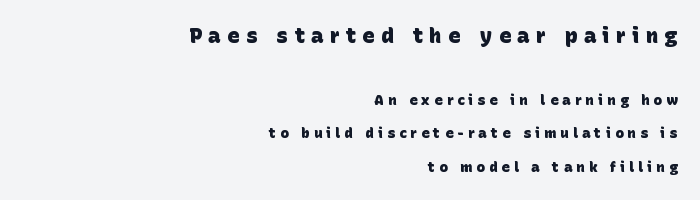
{"bold": "yes", "underline": "no", "align": "right", "line_spacing": "loose", "line_spacing_ratio": 2.42, "letter_spacing": "wide", "letter_spacing_em": 0.3, "larger_block": "first", "size_ratio": 1.5, "glyph_px": 21}
